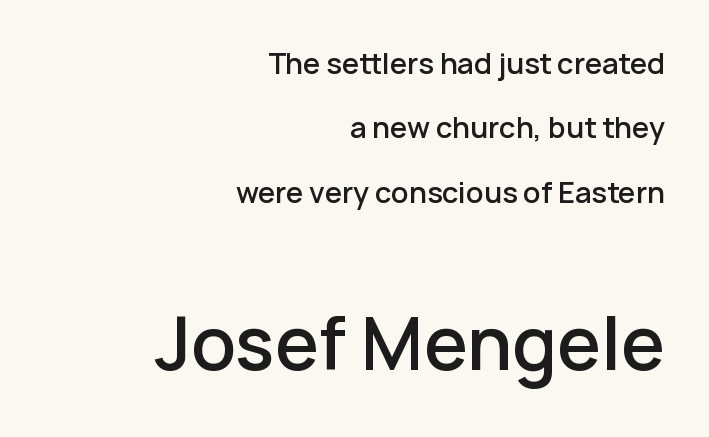
Q: Is the text bold? A: Semi-bold.
Q: Is the text italic (slanted)? A: No, it is upright.
Q: Is the typeface a serif or a sans-serif typeface? A: Sans-serif.
Q: Is the text underlined? A: No.
Q: How is the paragraph aligned? A: Right-aligned.
Q: Is the spacing between letters normal or unusually wide? A: Normal.
Q: Is the spacing between lines tight, normal or loose? A: Loose.
Q: Which block of text is set in a larger size, the first (top) or the second (bottom)? A: The second (bottom) one.
Q: Width (condensed, normal, or wide)? A: Normal.
Q: Stroke contrast? A: Low.
Q: x-height? A: Medium.
Q: Monospaced? A: No.
